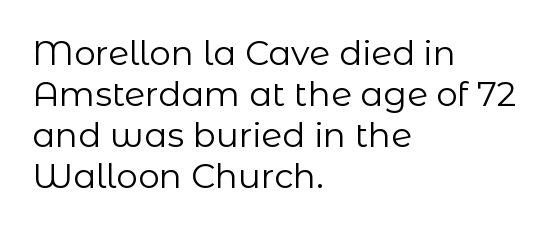
The image shows 34 px regular-weight sans-serif type, upright; set left-aligned, line spacing 1.21x, normal letter spacing, not underlined; low stroke contrast and a medium x-height.
